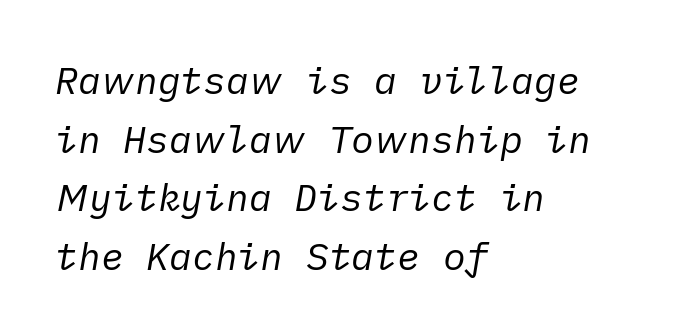
The image shows 38 px regular-weight type, italic (leaning right); set left-aligned, normal line spacing (1.54x), normal letter spacing, not underlined; low stroke contrast and a medium x-height.
